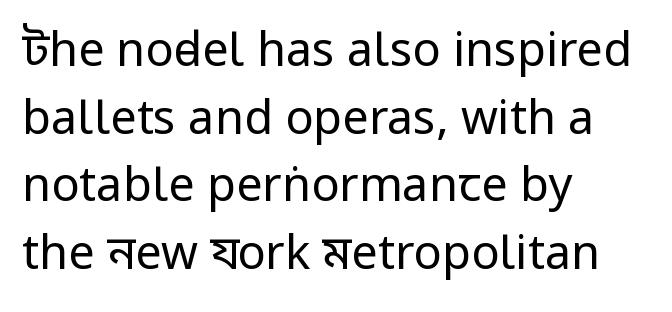
Q: Is the text bold? A: No.
Q: Is the text italic (slanted)? A: No, it is upright.
Q: Is the typeface a serif or a sans-serif typeface? A: Sans-serif.
Q: Is the text underlined? A: No.
Q: How is the paragraph aligned? A: Left-aligned.
Q: Is the spacing between letters normal or unusually wide? A: Normal.
Q: Is the spacing between lines tight, normal or loose? A: Normal.
Q: Width (condensed, normal, or wide)? A: Condensed.
Q: Stroke contrast? A: Low.
Q: x-height? A: Large.
Q: Monospaced? A: No.
